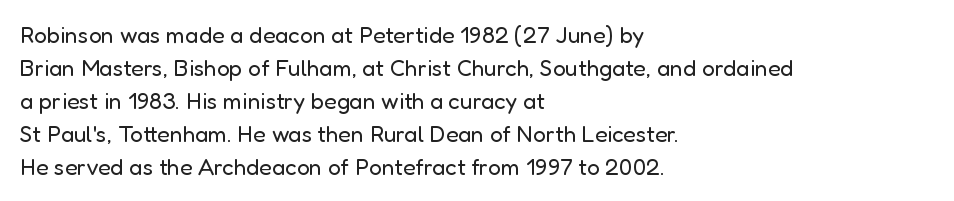
{"italic": "no", "bold": "no", "underline": "no", "align": "left", "line_spacing": "normal", "line_spacing_ratio": 1.43, "letter_spacing": "normal", "letter_spacing_em": 0.0, "glyph_px": 23}
